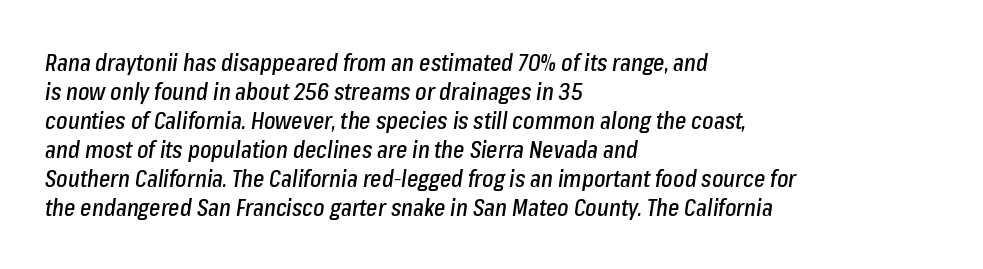
The image shows 24 px text type, italic (leaning right); set left-aligned, line spacing 1.21x, normal letter spacing, not underlined.
